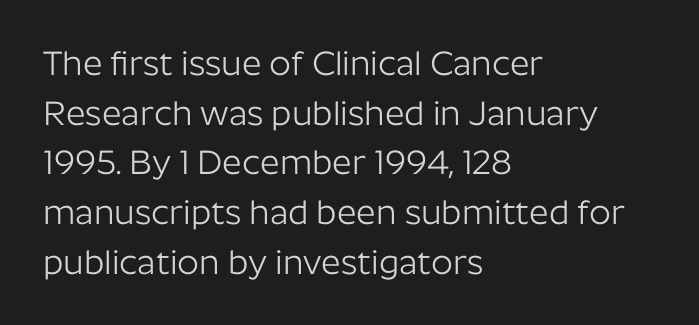
The image shows 34 px light sans-serif type, upright; set left-aligned, normal line spacing (1.46x), normal letter spacing, not underlined; low stroke contrast and a medium x-height.
